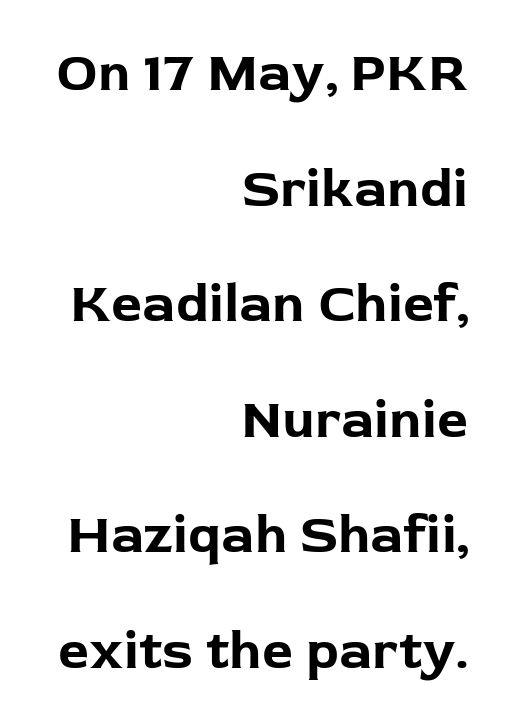
Check the space under the baseline: it is left empty. Here the designer chose a conventional face with non-uniform glyph widths. Examine the stroke ends and you'll find no serifs. Compared with typical body copy, the letter spacing here is the same. Quick note: not italic, upright.
